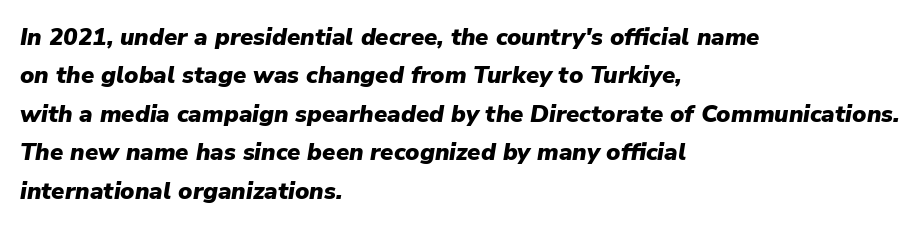
{"italic": "yes", "lean": "right", "slant_degrees": 9, "bold": "yes", "underline": "no", "align": "left", "line_spacing": "normal", "line_spacing_ratio": 1.6, "letter_spacing": "normal", "letter_spacing_em": 0.0, "glyph_px": 24}
